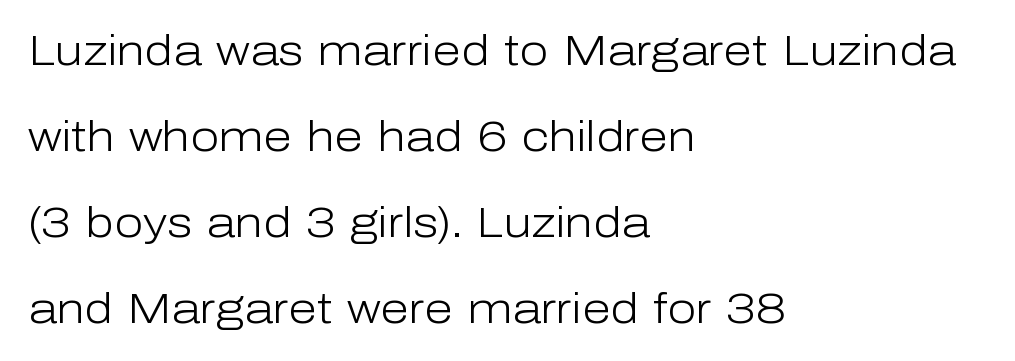
{"serif": "no", "italic": "no", "bold": "no", "weight": "light", "width": "normal", "stroke_contrast": "low", "x_height": "medium", "monospaced": "no", "underline": "no", "align": "left", "line_spacing": "loose", "line_spacing_ratio": 2.05, "letter_spacing": "normal", "letter_spacing_em": 0.0, "glyph_px": 42}
